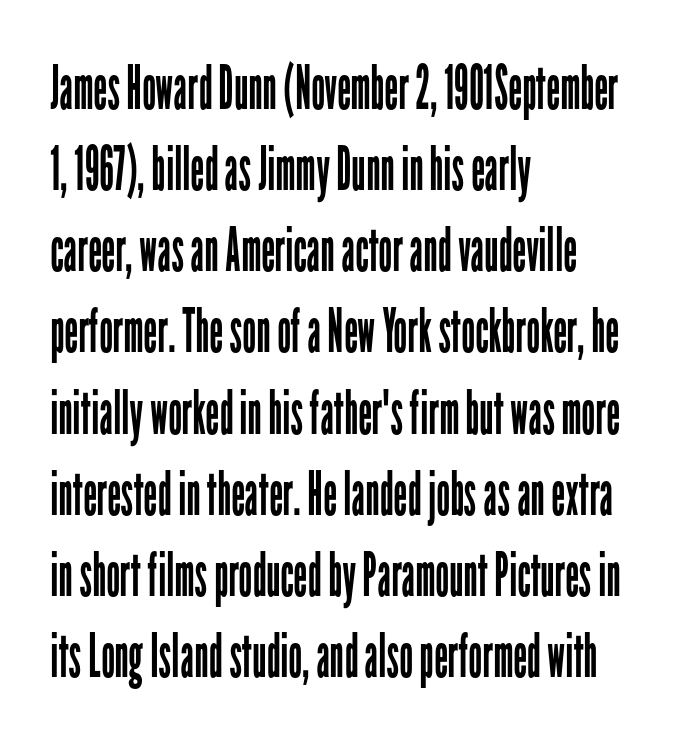
{"serif": "no", "italic": "no", "bold": "no", "weight": "regular", "width": "condensed", "stroke_contrast": "low", "x_height": "medium", "monospaced": "no", "underline": "no", "align": "left", "line_spacing": "normal", "line_spacing_ratio": 1.33, "letter_spacing": "normal", "letter_spacing_em": 0.0, "glyph_px": 61}
